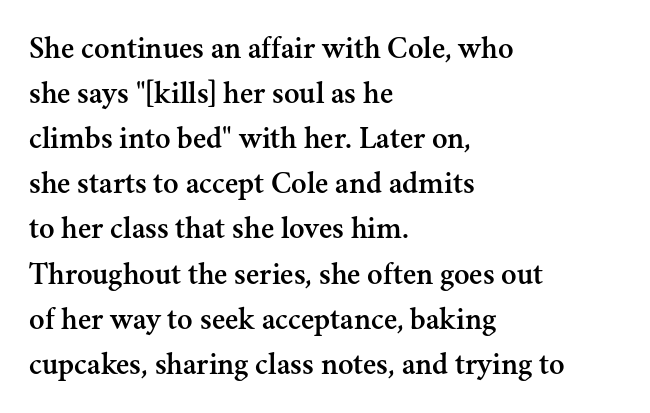
{"serif": "yes", "italic": "no", "width": "normal", "stroke_contrast": "medium", "x_height": "small", "monospaced": "no", "underline": "no", "align": "left", "line_spacing": "normal", "line_spacing_ratio": 1.41, "letter_spacing": "normal", "letter_spacing_em": 0.0, "glyph_px": 32}
